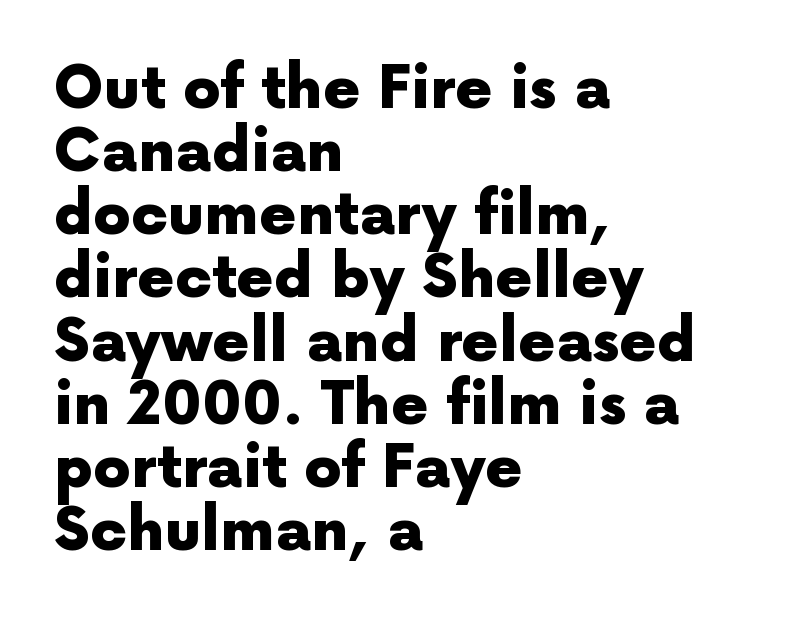
Q: Is the text bold? A: Yes.
Q: Is the text italic (slanted)? A: No, it is upright.
Q: Is the typeface a serif or a sans-serif typeface? A: Sans-serif.
Q: Is the text underlined? A: No.
Q: How is the paragraph aligned? A: Left-aligned.
Q: Is the spacing between letters normal or unusually wide? A: Normal.
Q: Is the spacing between lines tight, normal or loose? A: Tight.
Q: Width (condensed, normal, or wide)? A: Normal.
Q: x-height? A: Medium.
Q: Monospaced? A: No.
